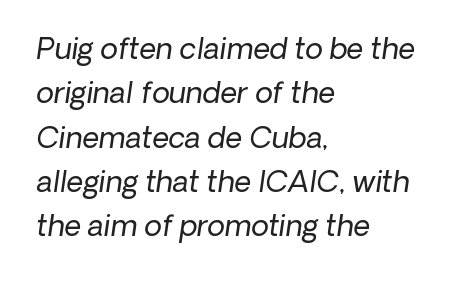
The image shows 29 px regular-weight sans-serif type; set left-aligned, normal line spacing (1.53x), normal letter spacing, not underlined; low stroke contrast and a medium x-height.
